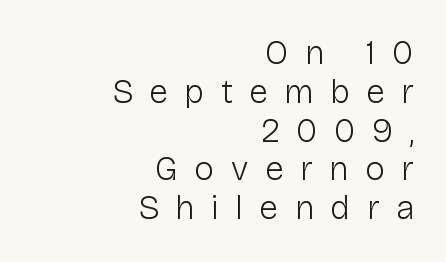
{"serif": "no", "italic": "no", "bold": "no", "weight": "light", "width": "normal", "stroke_contrast": "low", "x_height": "medium", "monospaced": "no", "underline": "no", "align": "right", "line_spacing": "tight", "line_spacing_ratio": 1.14, "letter_spacing": "wide", "letter_spacing_em": 0.48, "glyph_px": 34}
